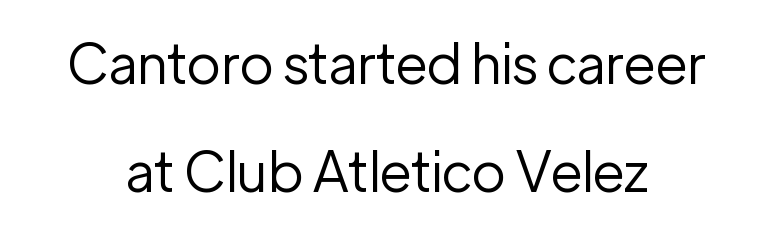
Q: Is the text bold? A: No.
Q: Is the text italic (slanted)? A: No, it is upright.
Q: Is the typeface a serif or a sans-serif typeface? A: Sans-serif.
Q: Is the text underlined? A: No.
Q: How is the paragraph aligned? A: Centered.
Q: Is the spacing between letters normal or unusually wide? A: Normal.
Q: Is the spacing between lines tight, normal or loose? A: Loose.
Q: Width (condensed, normal, or wide)? A: Normal.
Q: Stroke contrast? A: Low.
Q: x-height? A: Medium.
Q: Monospaced? A: No.
